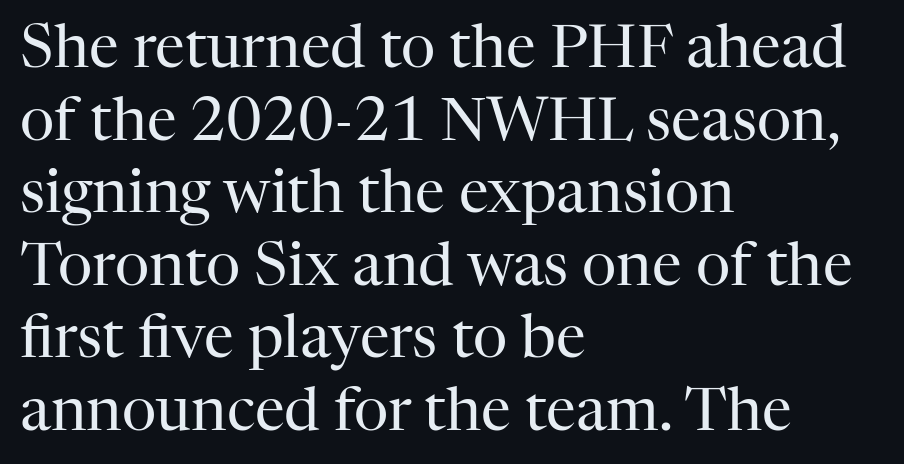
Q: Is the text bold? A: No.
Q: Is the text italic (slanted)? A: No, it is upright.
Q: Is the typeface a serif or a sans-serif typeface? A: Serif.
Q: Is the text underlined? A: No.
Q: How is the paragraph aligned? A: Left-aligned.
Q: Is the spacing between letters normal or unusually wide? A: Normal.
Q: Width (condensed, normal, or wide)? A: Normal.
Q: Stroke contrast? A: High.
Q: x-height? A: Medium.
Q: Monospaced? A: No.
